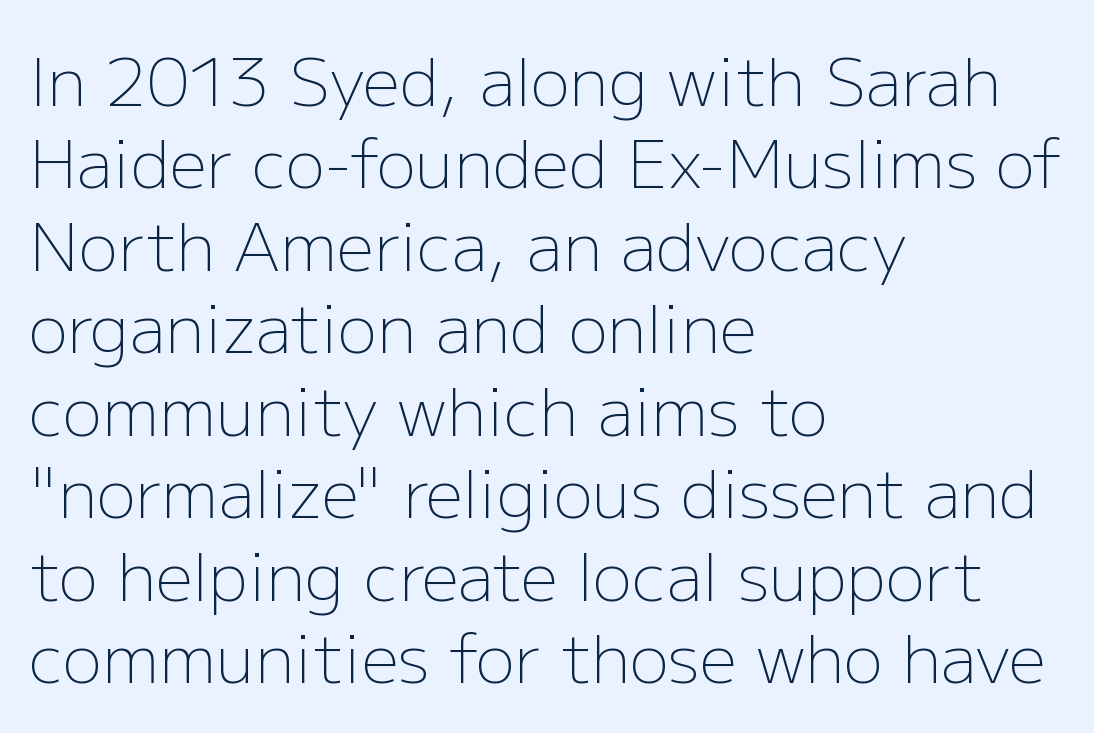
These lines are set flush left with a ragged right edge. The passage shown is typeset with a sans-serif family. Words appear dense and cohesive because spacing is normal. Bold? No — there's no thickening of the strokes. Spacing verdict: proportional, widths tailored to each character.
